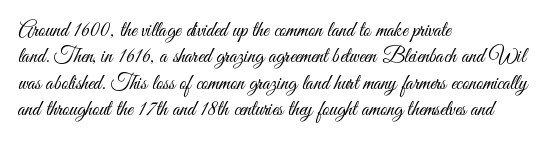
{"bold": "no", "underline": "no", "align": "left", "line_spacing": "normal", "line_spacing_ratio": 1.26, "letter_spacing": "normal", "letter_spacing_em": 0.0, "glyph_px": 21}
